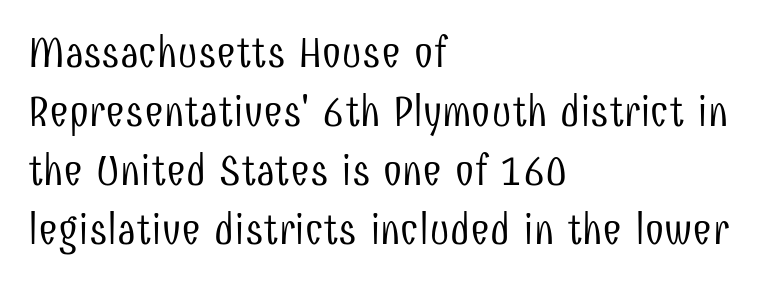
Q: Is the text bold? A: No.
Q: Is the text italic (slanted)? A: No, it is upright.
Q: Is the typeface a serif or a sans-serif typeface? A: Sans-serif.
Q: Is the text underlined? A: No.
Q: How is the paragraph aligned? A: Left-aligned.
Q: Is the spacing between letters normal or unusually wide? A: Normal.
Q: Is the spacing between lines tight, normal or loose? A: Normal.
Q: Width (condensed, normal, or wide)? A: Condensed.
Q: Stroke contrast? A: Low.
Q: x-height? A: Medium.
Q: Monospaced? A: No.
